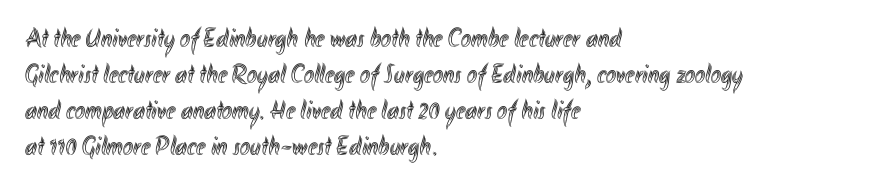
Vertically, the passage feels balanced, rows spaced as you'd expect. The face used here is rendered with its standard letterfit. The words here are not underlined.
